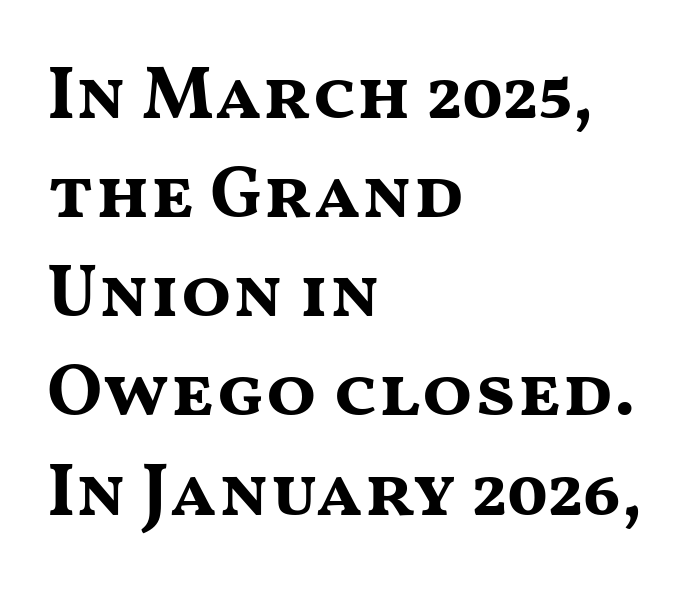
The rendering uses a moderate line-height, typical for paragraphs. Here the designer chose a conventional face with non-uniform glyph widths. Line starts are locked; line ends wander. Is the type bold? Yes — the strokes are clearly thick and heavy. The face used here is rendered with its standard letterfit.
